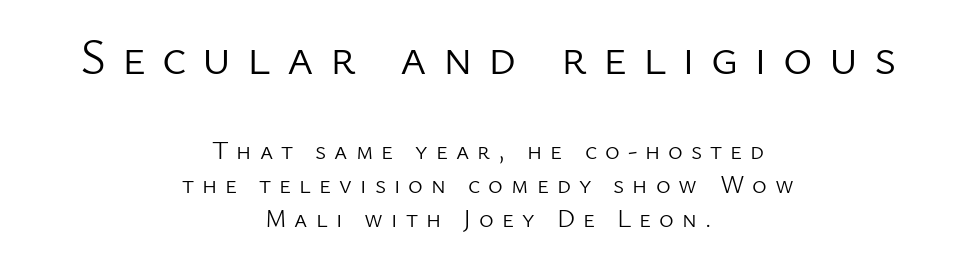
{"serif": "no", "italic": "no", "bold": "no", "weight": "light", "width": "normal", "stroke_contrast": "low", "x_height": "medium", "monospaced": "no", "underline": "no", "align": "center", "line_spacing": "normal", "line_spacing_ratio": 1.36, "letter_spacing": "wide", "letter_spacing_em": 0.32, "larger_block": "first", "size_ratio": 2.0, "glyph_px": 50}
